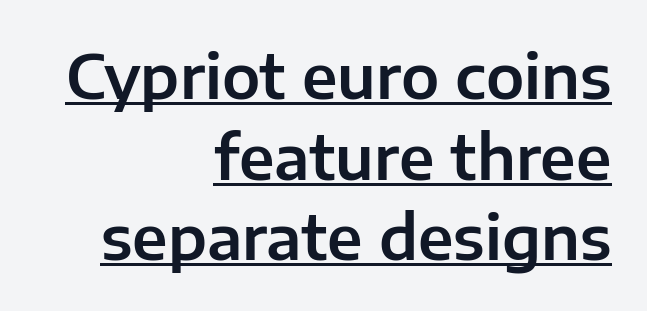
{"serif": "no", "italic": "no", "width": "normal", "stroke_contrast": "low", "x_height": "medium", "monospaced": "no", "underline": "yes", "align": "right", "line_spacing": "normal", "line_spacing_ratio": 1.32, "letter_spacing": "normal", "letter_spacing_em": 0.0, "glyph_px": 61}
